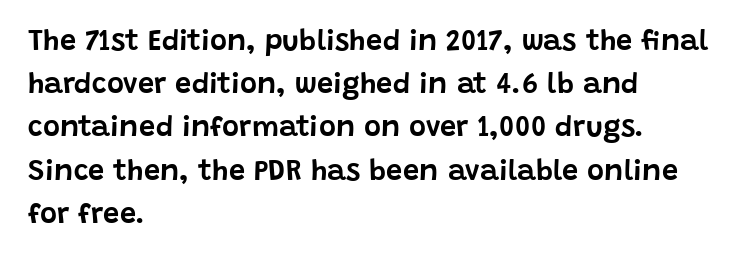
The image shows 29 px sans-serif type, upright; set left-aligned, normal line spacing (1.49x), normal letter spacing, not underlined; low stroke contrast and a large x-height.
